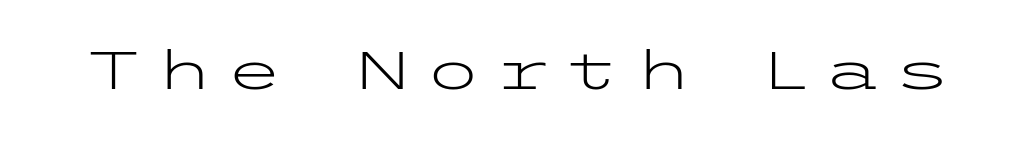
Q: Is the text bold? A: No.
Q: Is the text italic (slanted)? A: No, it is upright.
Q: Is the typeface a serif or a sans-serif typeface? A: Sans-serif.
Q: Is the text underlined? A: No.
Q: Is the spacing between letters normal or unusually wide? A: Unusually wide.
Q: Width (condensed, normal, or wide)? A: Wide.
Q: Stroke contrast? A: Low.
Q: x-height? A: Medium.
